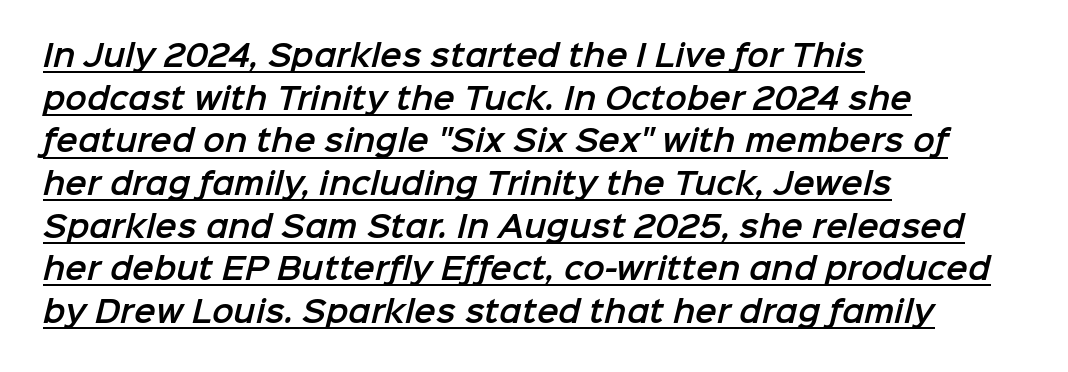
Q: Is the typeface a serif or a sans-serif typeface? A: Sans-serif.
Q: Is the text underlined? A: Yes.
Q: How is the paragraph aligned? A: Left-aligned.
Q: Is the spacing between letters normal or unusually wide? A: Normal.
Q: Is the spacing between lines tight, normal or loose? A: Normal.
Q: Width (condensed, normal, or wide)? A: Normal.
Q: Stroke contrast? A: Low.
Q: x-height? A: Medium.
Q: Monospaced? A: No.
